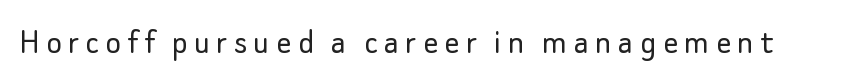
Stroke terminals: plain, sans-serif. Ordinary non-slanted type is in use. Character widths vary here, with narrow letters taking less room than wide ones. Weight: not bold — regular or lighter.
